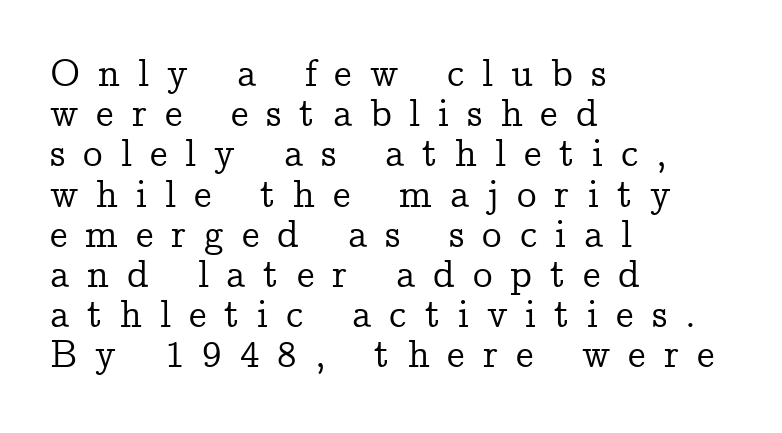
Q: Is the text italic (slanted)? A: No, it is upright.
Q: Is the typeface a serif or a sans-serif typeface? A: Serif.
Q: Is the text underlined? A: No.
Q: How is the paragraph aligned? A: Left-aligned.
Q: Is the spacing between letters normal or unusually wide? A: Unusually wide.
Q: Is the spacing between lines tight, normal or loose? A: Tight.
Q: Width (condensed, normal, or wide)? A: Normal.
Q: Stroke contrast? A: Low.
Q: x-height? A: Medium.
Q: Monospaced? A: No.
